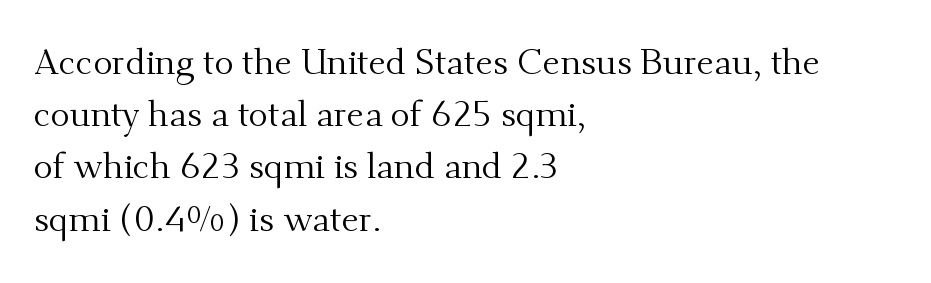
The image shows 36 px regular-weight serif type, upright; set left-aligned, normal line spacing (1.45x), normal letter spacing, not underlined; medium stroke contrast and a small x-height.
